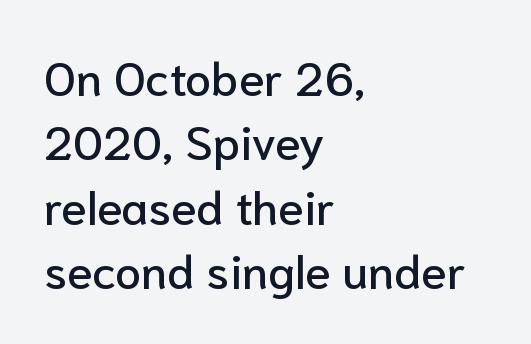
The image shows 47 px sans-serif type, upright; set left-aligned, normal line spacing (1.37x), normal letter spacing, not underlined; low stroke contrast and a medium x-height.
